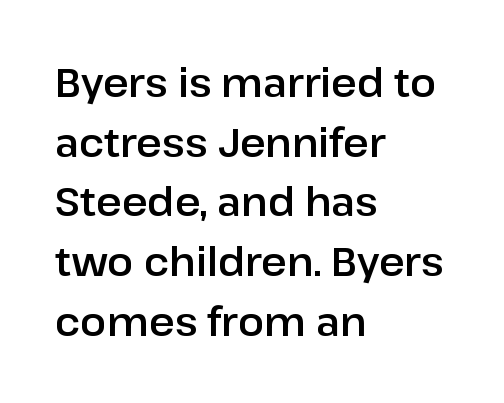
The image shows 39 px sans-serif type, upright; set left-aligned, normal line spacing (1.53x), normal letter spacing, not underlined; low stroke contrast and a medium x-height.
